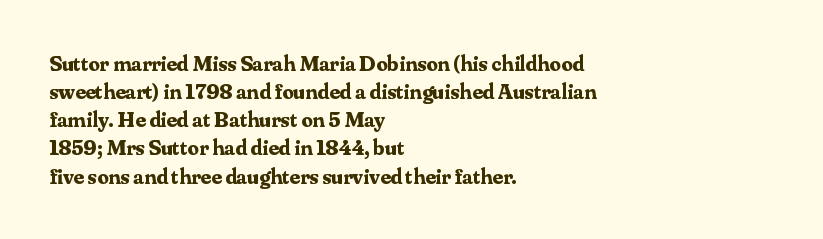
{"italic": "no", "bold": "yes", "underline": "no", "align": "left", "line_spacing": "normal", "line_spacing_ratio": 1.28, "letter_spacing": "normal", "letter_spacing_em": 0.0, "glyph_px": 22}
